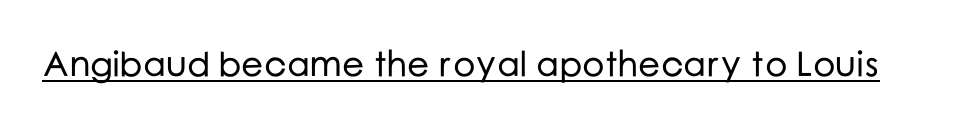
{"serif": "no", "italic": "no", "width": "normal", "stroke_contrast": "low", "x_height": "medium", "monospaced": "no", "underline": "yes", "letter_spacing": "normal", "letter_spacing_em": 0.0, "glyph_px": 35}
